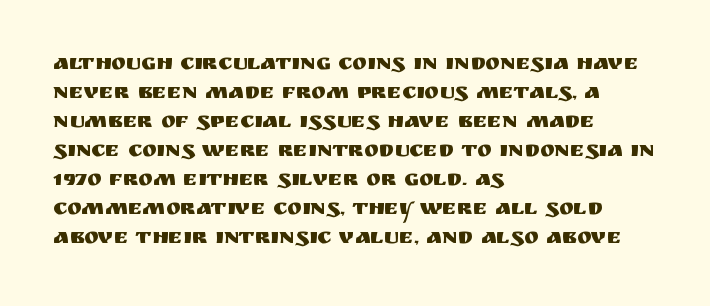
{"italic": "no", "underline": "no", "align": "left", "line_spacing": "normal", "line_spacing_ratio": 1.32, "letter_spacing": "normal", "letter_spacing_em": 0.0, "glyph_px": 22}
